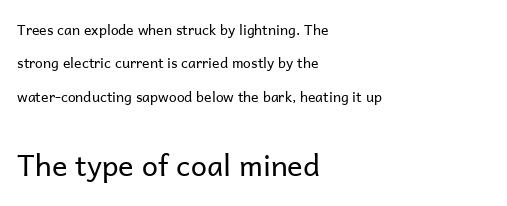
The image shows 29 px regular-weight sans-serif type, upright; set left-aligned, loose line spacing (2.38x), normal letter spacing, not underlined; the second (bottom) block is 2.07x larger; low stroke contrast and a medium x-height.
